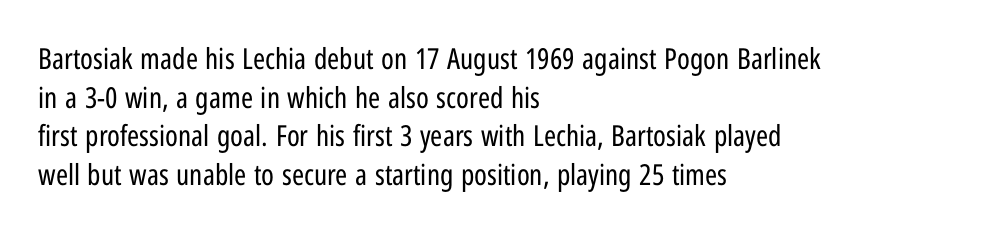
Bold? No — there's no thickening of the strokes. Does extra space separate the letters? No, they use regular spacing. Does the type have serifs? No, each stem ends abruptly. The line-height multiplier appears to be the usual default. Here the designer chose a conventional face with non-uniform glyph widths.
